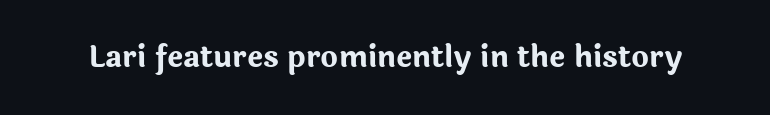
The specimen reads as upright at a glance. In terms of letterform style, serifs are entirely absent. What stands out about the letter spacing? Nothing — it is the standard amount. Chunky letters — that's bold for sure. Proportional: the letters do not fall into vertical columns. Check under the words: just untouched page.
